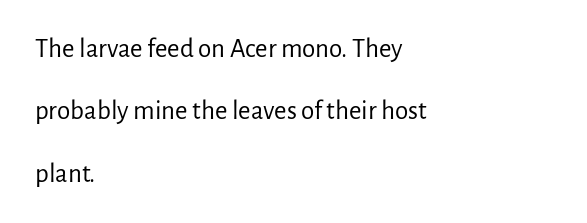
The image shows 27 px text type, upright; set left-aligned, loose line spacing (2.31x), normal letter spacing, not underlined.
